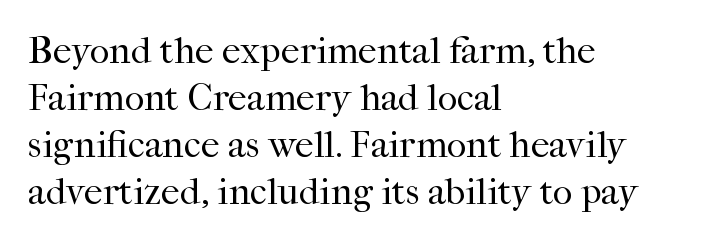
{"serif": "yes", "italic": "no", "bold": "no", "weight": "regular", "width": "normal", "stroke_contrast": "high", "x_height": "medium", "monospaced": "no", "underline": "no", "align": "left", "line_spacing_ratio": 1.24, "letter_spacing": "normal", "letter_spacing_em": 0.0, "glyph_px": 38}
